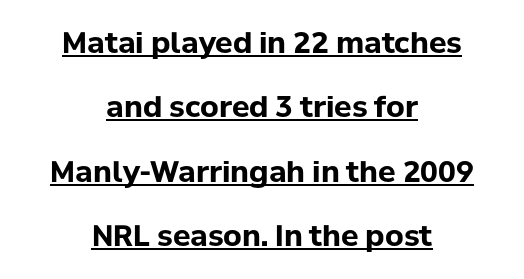
Do the letters lean? They stand straight. This sample carries an underscore along the baseline area. Loosely led — the rows are spread out. This rendering employs a face without finishing strokes, i.e., a sans-serif.
